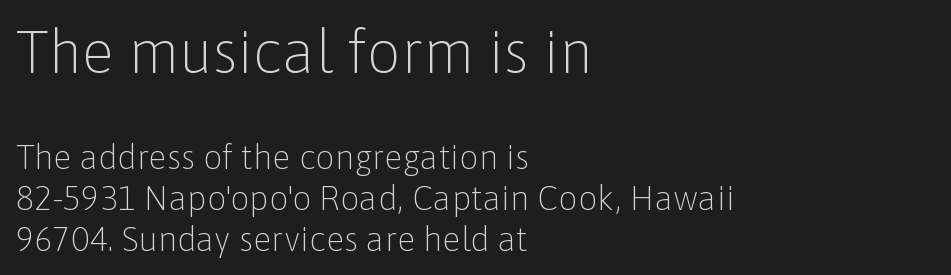
{"serif": "no", "italic": "no", "bold": "no", "weight": "light", "width": "normal", "stroke_contrast": "low", "x_height": "medium", "monospaced": "no", "underline": "no", "align": "left", "line_spacing_ratio": 1.21, "letter_spacing": "normal", "letter_spacing_em": 0.0, "larger_block": "first", "size_ratio": 1.76, "glyph_px": 60}
